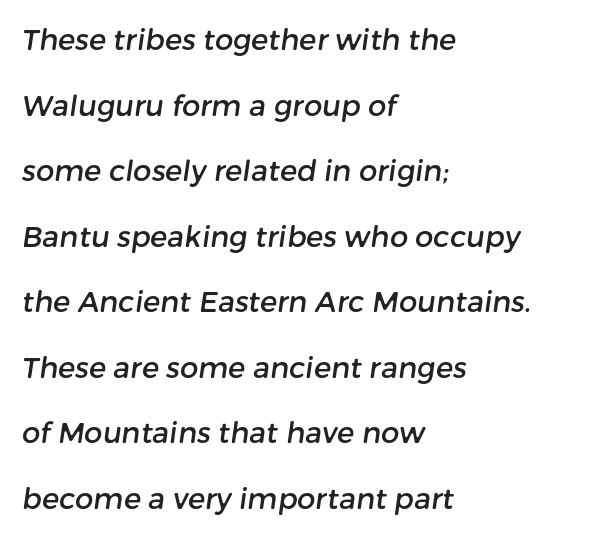
What's the leading like? Stretched, with rows far apart. Here the glyphs are tracked normally, forming tight word shapes. Each letter keeps its own natural width here, so spacing adapts to shape. The typeface chosen for these lines omits serifs. A bare baseline throughout the passage. The rag falls on the right side of this text block.
